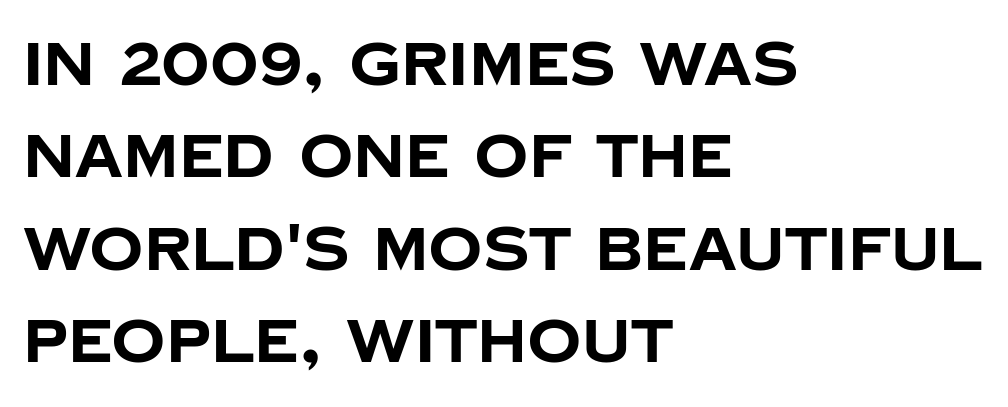
The passage shown is not underscored anywhere. Look at the stroke-to-counter ratio: heavy, a bold. The designer left line spacing at the default. The horizontal fit of the characters is conventional and even. Proportional: the letters do not fall into vertical columns. Are there feet on the stems? There aren't — it's a sans.
